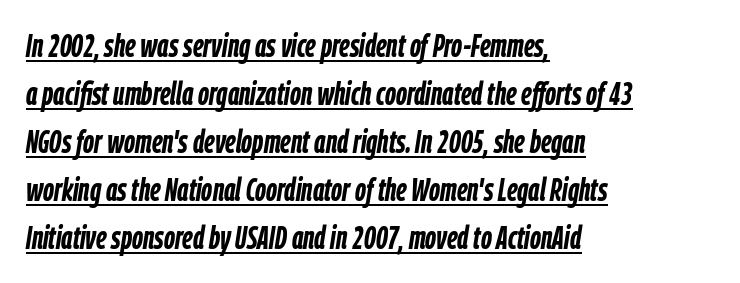
The image shows 32 px semibold, condensed type, italic (leaning right); set left-aligned, normal line spacing (1.5x), normal letter spacing, underlined; low stroke contrast and a medium x-height.
